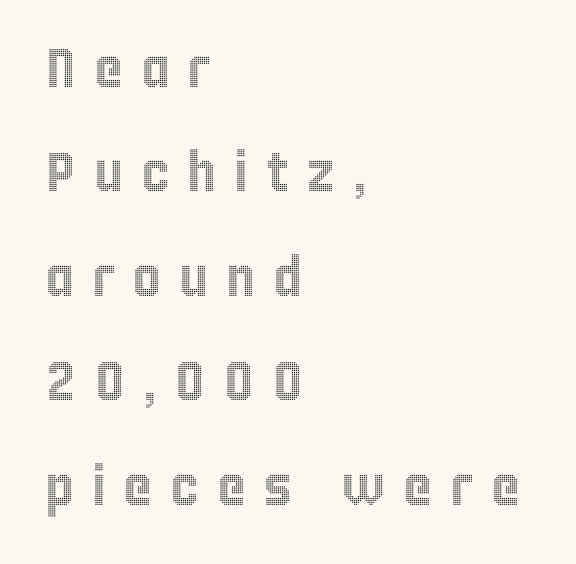
The image shows 55 px condensed type, upright; set left-aligned, loose line spacing (1.9x), unusually wide letter spacing (+0.32 em), not underlined; a large x-height.
